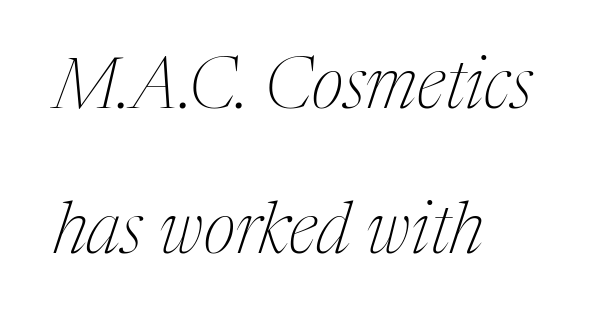
{"serif": "yes", "italic": "yes", "lean": "right", "slant_degrees": 17, "bold": "no", "weight": "thin", "width": "condensed", "stroke_contrast": "medium", "x_height": "medium", "monospaced": "no", "underline": "no", "align": "left", "line_spacing": "loose", "line_spacing_ratio": 2.07, "letter_spacing": "normal", "letter_spacing_em": 0.0, "glyph_px": 70}
